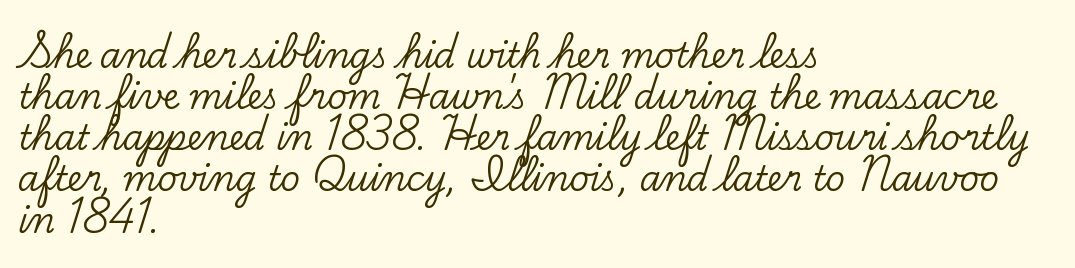
Q: Is the text italic (slanted)? A: Yes.
Q: Is the typeface a serif or a sans-serif typeface? A: Serif.
Q: Is the text underlined? A: No.
Q: How is the paragraph aligned? A: Left-aligned.
Q: Is the spacing between letters normal or unusually wide? A: Normal.
Q: Width (condensed, normal, or wide)? A: Normal.
Q: Stroke contrast? A: Low.
Q: x-height? A: Small.
Q: Monospaced? A: No.
